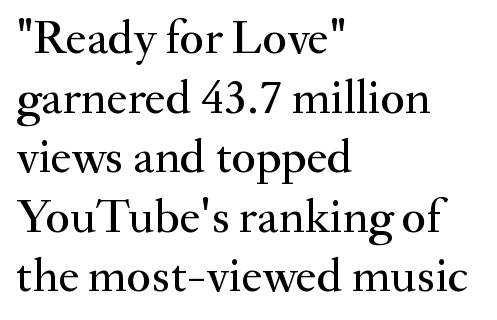
{"serif": "yes", "italic": "no", "width": "normal", "stroke_contrast": "medium", "x_height": "small", "monospaced": "no", "underline": "no", "align": "left", "line_spacing_ratio": 1.24, "letter_spacing": "normal", "letter_spacing_em": 0.0, "glyph_px": 48}
